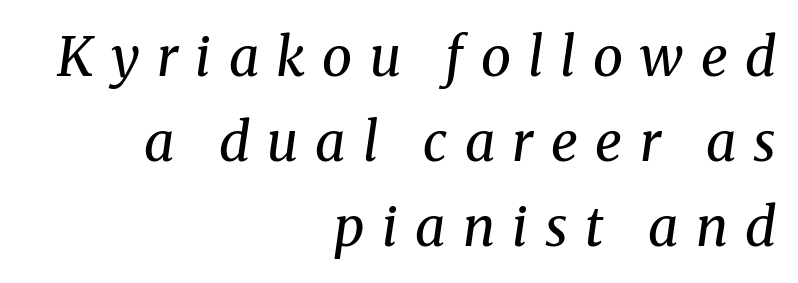
Does the leading feel generous? No, just average. Regarding serifs, this sample has them. Note the varied advance widths — an 'i' is clearly narrower than an 'm'. These lines are set flush right with a ragged left edge. Tracking here is generous; glyphs stand well apart from one another. This sample uses an oblique cut, with every glyph tilted off the vertical.
